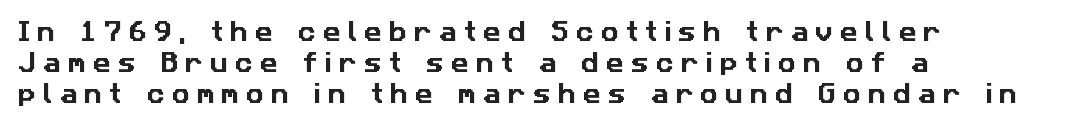
{"underline": "no", "align": "left", "line_spacing": "normal", "line_spacing_ratio": 1.41, "letter_spacing": "wide", "letter_spacing_em": 0.32, "glyph_px": 22}
